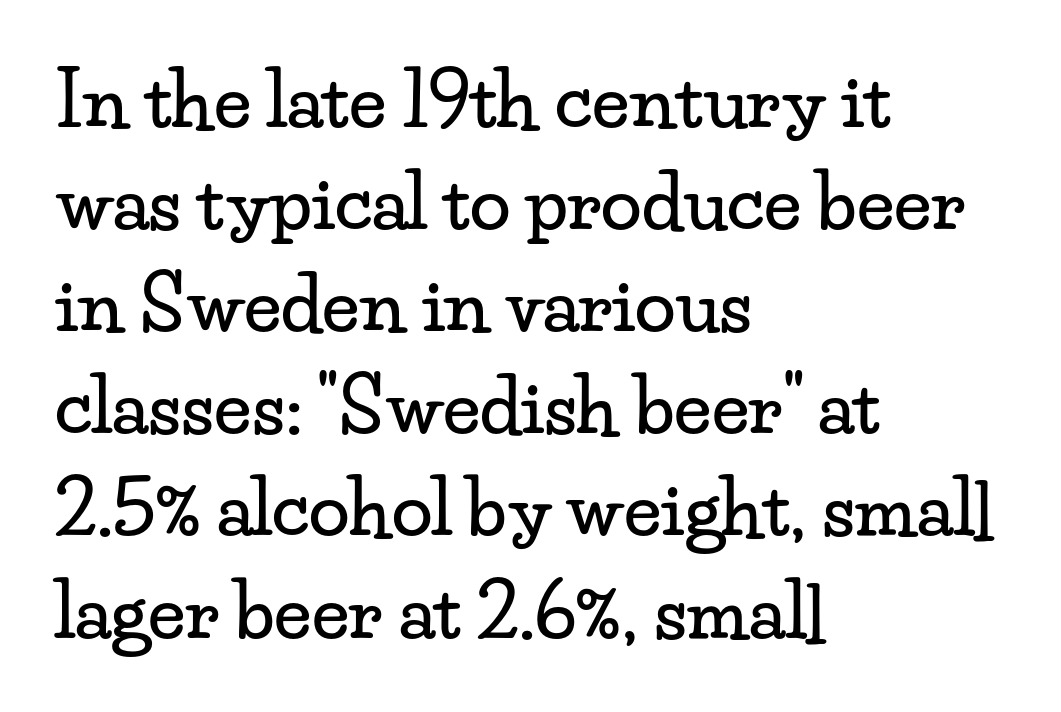
The type sits square on the baseline with zero lean. These lines sit exactly where default settings would place them. Note the varied advance widths — an 'i' is clearly narrower than an 'm'. Observe the ordinary spacing: letters are neighbours, not strangers. This sample is left-justified, so line endings fall wherever the words run out. The zone under the glyphs is completely vacant.
